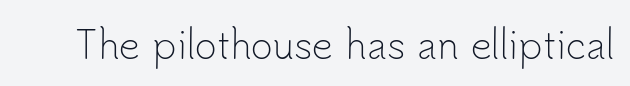
Words float on clear page, feet unadorned. Characters follow at the spacing the type designer built in. Each letter keeps its own natural width here, so spacing adapts to shape. Note: no serifs on the glyphs. If you drew a line through each stem, it would be perfectly vertical.
